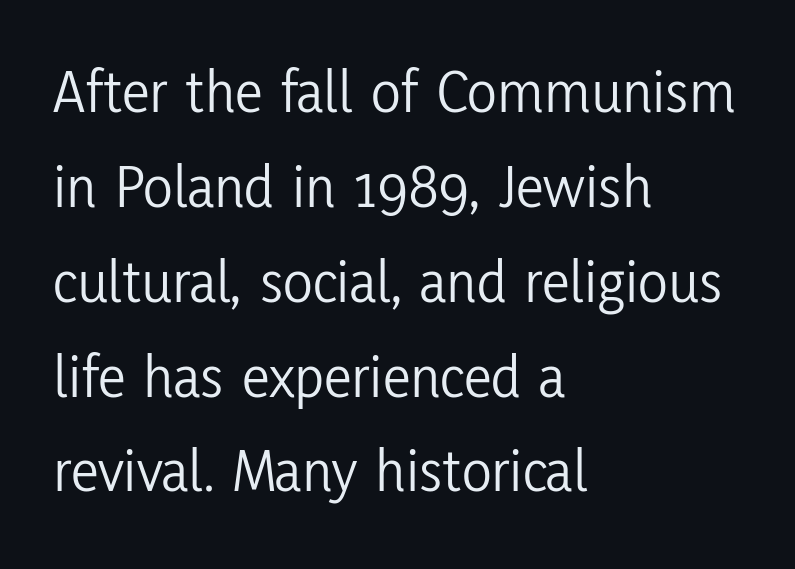
{"serif": "no", "italic": "no", "bold": "no", "weight": "light", "width": "condensed", "stroke_contrast": "low", "x_height": "medium", "monospaced": "no", "underline": "no", "align": "left", "line_spacing": "normal", "line_spacing_ratio": 1.53, "letter_spacing": "normal", "letter_spacing_em": 0.0, "glyph_px": 62}
